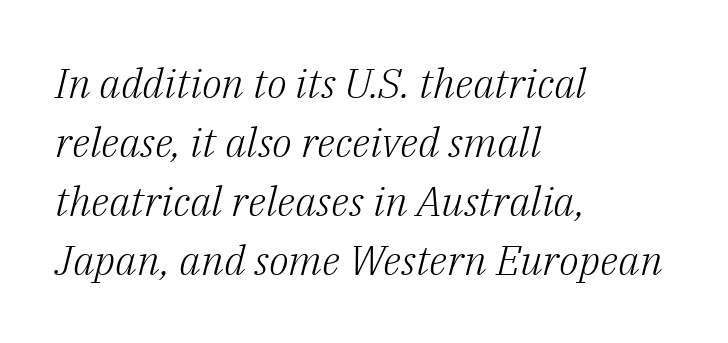
Is this a fixed-width face? No — the glyphs have proportional, varying widths. Yep, those are serifs on the letters. Line starts are locked; line ends wander. Letter spacing: default. The specimen reads as italic at a glance. Beneath every word, the page is bare.
